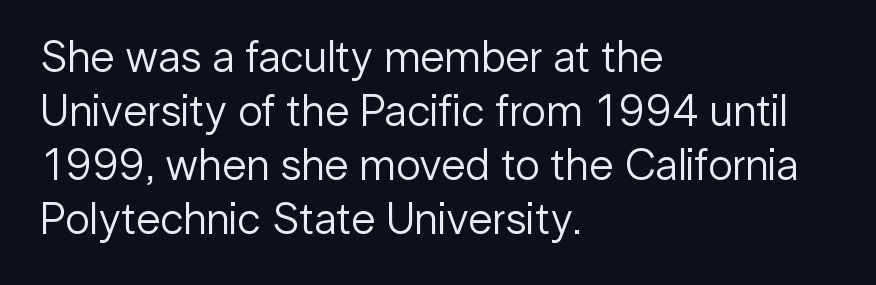
The image shows 44 px regular-weight sans-serif type, upright; set left-aligned, line spacing 1.23x, normal letter spacing, not underlined; low stroke contrast and a medium x-height.
